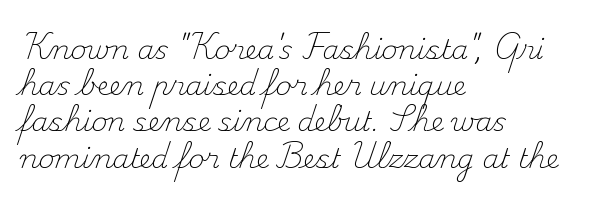
Q: Is the text bold? A: No.
Q: Is the text italic (slanted)? A: Yes.
Q: Is the text underlined? A: No.
Q: How is the paragraph aligned? A: Left-aligned.
Q: Is the spacing between letters normal or unusually wide? A: Normal.
Q: Is the spacing between lines tight, normal or loose? A: Normal.
